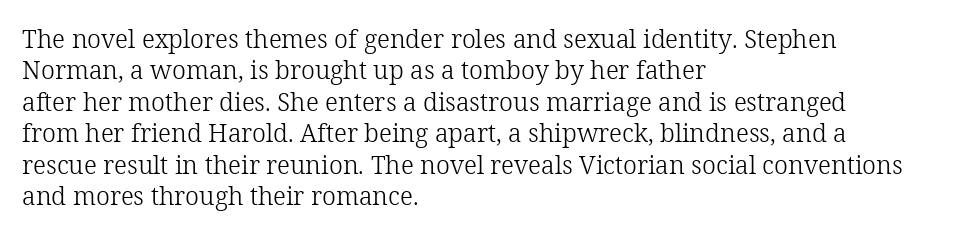
The image shows 25 px text type, upright; set left-aligned, normal line spacing (1.26x), normal letter spacing, not underlined.
